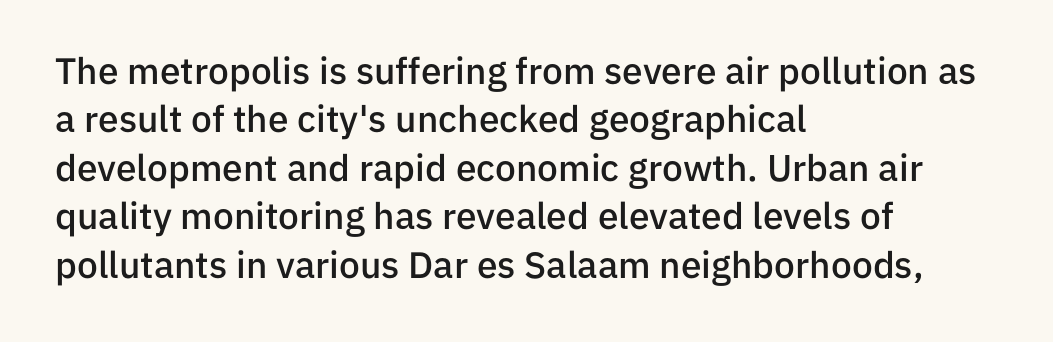
Q: Is the text bold? A: Semi-bold.
Q: Is the text italic (slanted)? A: No, it is upright.
Q: Is the typeface a serif or a sans-serif typeface? A: Sans-serif.
Q: Is the text underlined? A: No.
Q: How is the paragraph aligned? A: Left-aligned.
Q: Is the spacing between letters normal or unusually wide? A: Normal.
Q: Is the spacing between lines tight, normal or loose? A: Normal.
Q: Width (condensed, normal, or wide)? A: Normal.
Q: Stroke contrast? A: Low.
Q: x-height? A: Medium.
Q: Monospaced? A: No.
